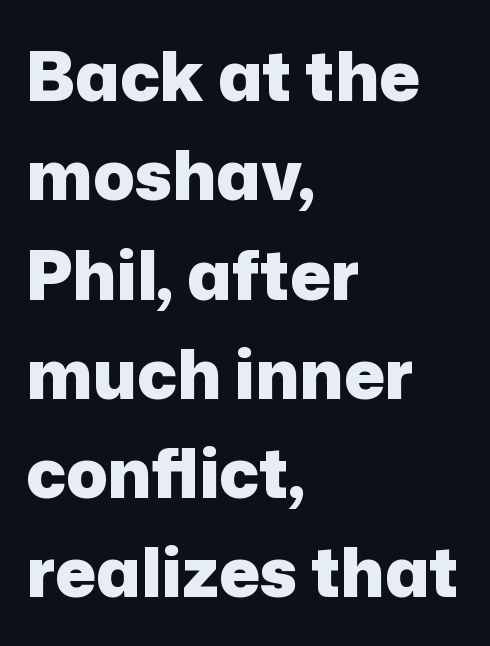
The image shows 68 px heavy sans-serif type, upright; set left-aligned, normal line spacing (1.46x), normal letter spacing, not underlined; low stroke contrast and a medium x-height.
